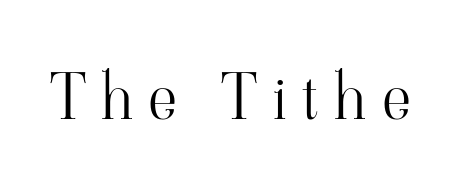
{"serif": "yes", "italic": "no", "bold": "no", "weight": "light", "width": "normal", "stroke_contrast": "high", "x_height": "small", "monospaced": "no", "underline": "no", "letter_spacing": "wide", "letter_spacing_em": 0.24, "glyph_px": 64}
